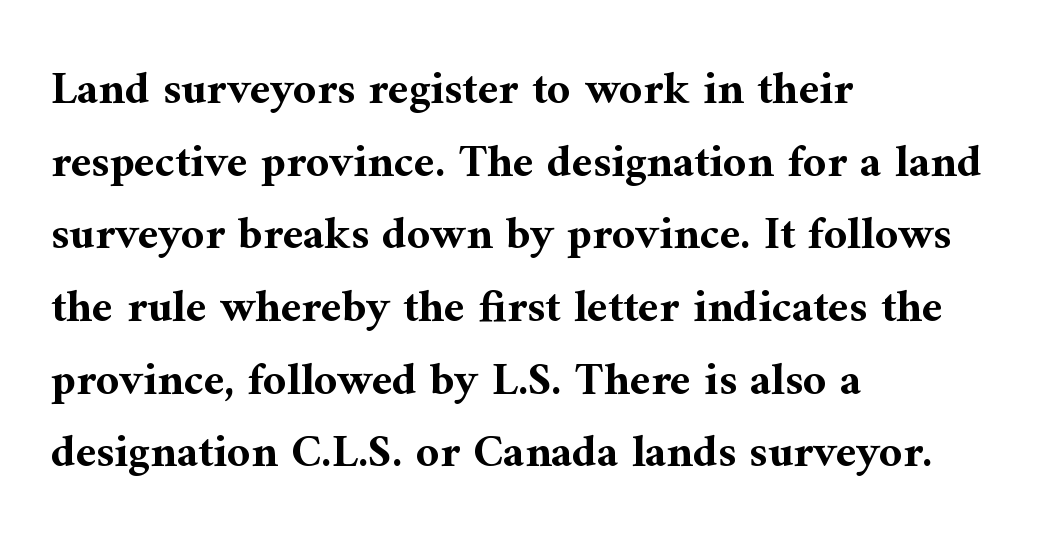
The image shows 46 px bold serif type, upright; set left-aligned, normal line spacing (1.58x), normal letter spacing, not underlined; medium stroke contrast and a medium x-height.
